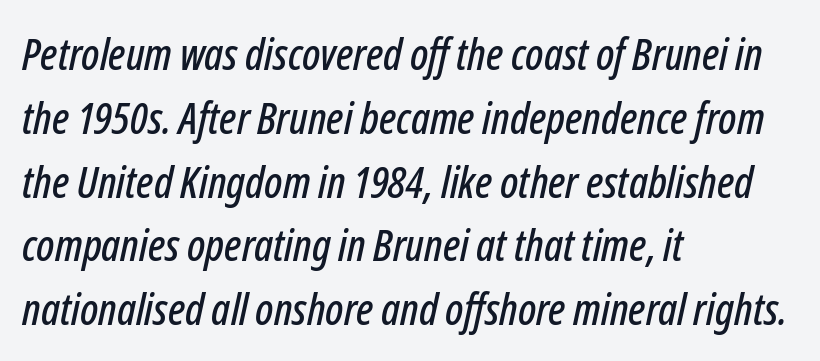
{"italic": "yes", "lean": "right", "slant_degrees": 12, "width": "condensed", "stroke_contrast": "low", "x_height": "medium", "monospaced": "no", "underline": "no", "align": "left", "line_spacing": "normal", "line_spacing_ratio": 1.45, "letter_spacing": "normal", "letter_spacing_em": 0.0, "glyph_px": 44}
